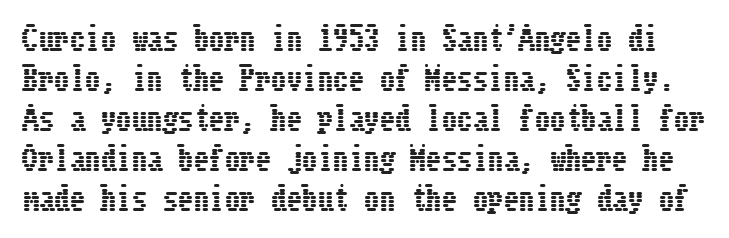
The image shows 31 px condensed type, upright; set normal line spacing (1.29x), normal letter spacing, not underlined; low stroke contrast and a medium x-height.
